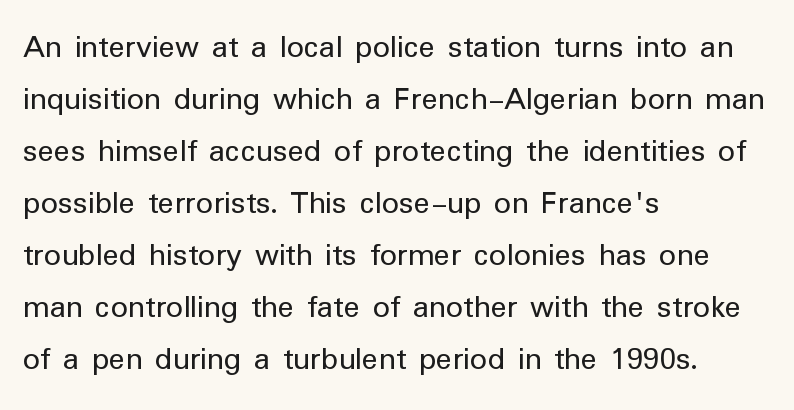
The image shows 34 px regular-weight sans-serif type, upright; set left-aligned, normal line spacing (1.53x), normal letter spacing, not underlined; low stroke contrast and a medium x-height.
